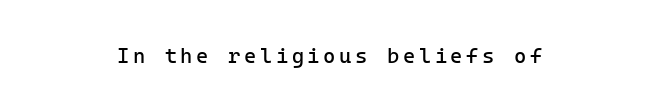
Q: Is the text bold? A: No.
Q: Is the text italic (slanted)? A: No, it is upright.
Q: Is the text underlined? A: No.
Q: How is the paragraph aligned? A: Centered.
